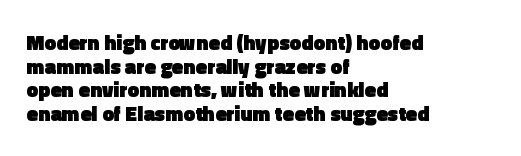
{"italic": "no", "bold": "yes", "underline": "no", "align": "left", "line_spacing": "tight", "line_spacing_ratio": 1.12, "letter_spacing": "normal", "letter_spacing_em": 0.0, "glyph_px": 21}
